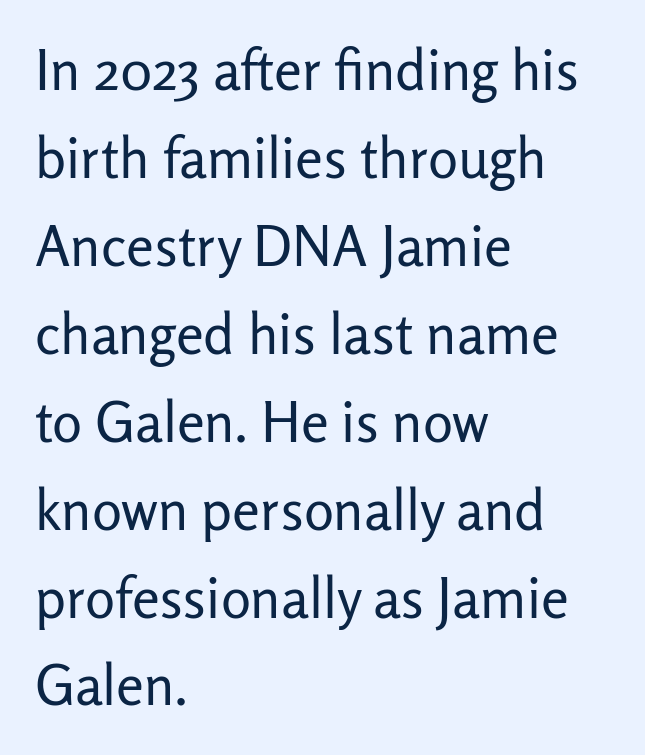
The image shows 56 px regular-weight sans-serif type, upright; set left-aligned, normal line spacing (1.57x), normal letter spacing, not underlined; low stroke contrast and a medium x-height.
